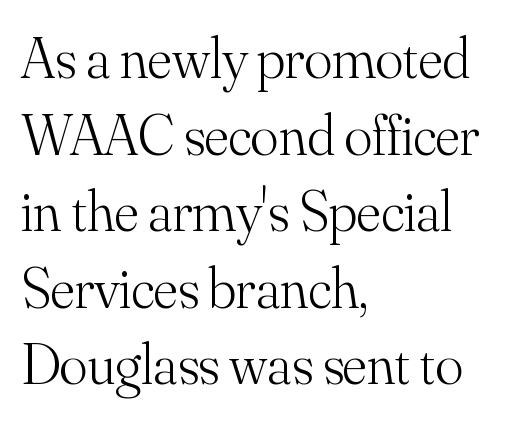
The face used here is seriffed, in the tradition of book romans. Honestly, the row spacing looks completely unremarkable. Leftover space on each line is placed entirely after the last word. The letterforms sit shoulder to shoulder at normal distance. Stroke mass is kept to a normal reading level or below. The glyphs are unaccompanied by any horizontal stroke below them.
